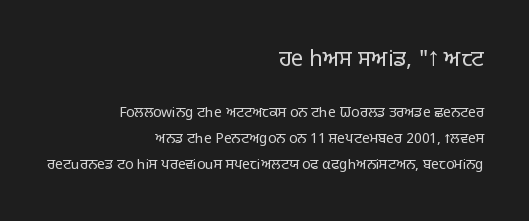
{"italic": "no", "bold": "no", "underline": "no", "align": "right", "line_spacing_ratio": 1.87, "letter_spacing": "normal", "letter_spacing_em": 0.0, "larger_block": "first", "size_ratio": 1.57, "glyph_px": 22}
